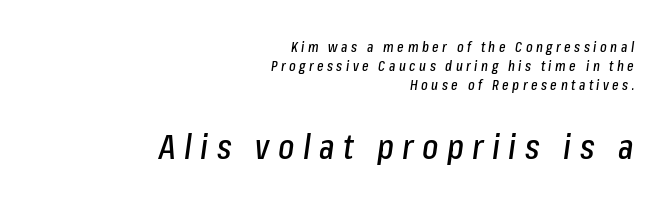
{"italic": "yes", "lean": "right", "slant_degrees": 8, "width": "condensed", "stroke_contrast": "low", "x_height": "medium", "monospaced": "no", "underline": "no", "align": "right", "line_spacing": "normal", "line_spacing_ratio": 1.37, "letter_spacing": "wide", "letter_spacing_em": 0.25, "larger_block": "second", "size_ratio": 2.43, "glyph_px": 34}
